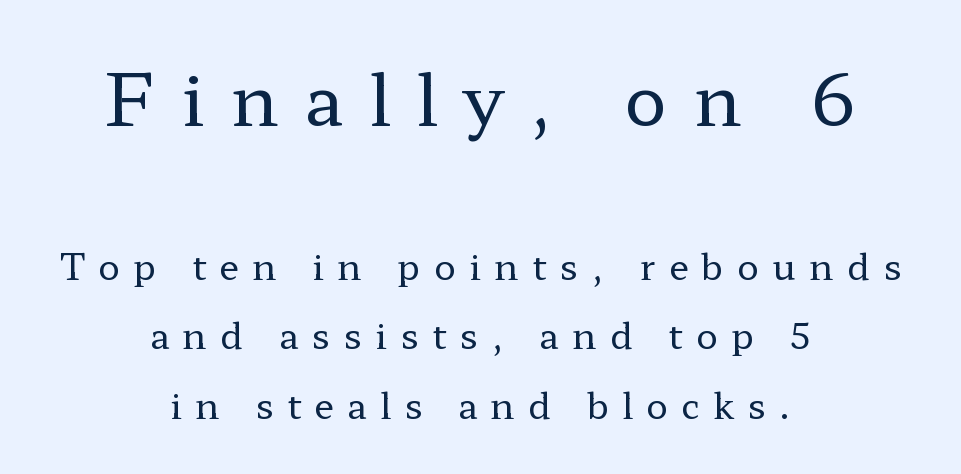
Q: Is the text bold? A: No.
Q: Is the text italic (slanted)? A: No, it is upright.
Q: Is the typeface a serif or a sans-serif typeface? A: Serif.
Q: Is the text underlined? A: No.
Q: How is the paragraph aligned? A: Centered.
Q: Is the spacing between letters normal or unusually wide? A: Unusually wide.
Q: Is the spacing between lines tight, normal or loose? A: Loose.
Q: Which block of text is set in a larger size, the first (top) or the second (bottom)? A: The first (top) one.
Q: Width (condensed, normal, or wide)? A: Wide.
Q: Stroke contrast? A: Low.
Q: x-height? A: Medium.
Q: Monospaced? A: No.
